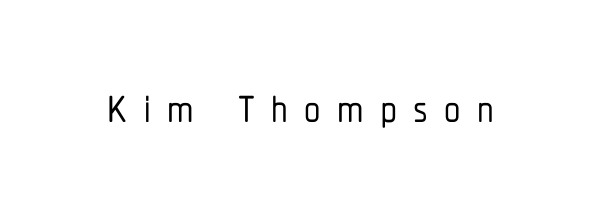
The image shows 65 px condensed sans-serif type, upright; set unusually wide letter spacing (+0.25 em), not underlined; low stroke contrast and a medium x-height.
